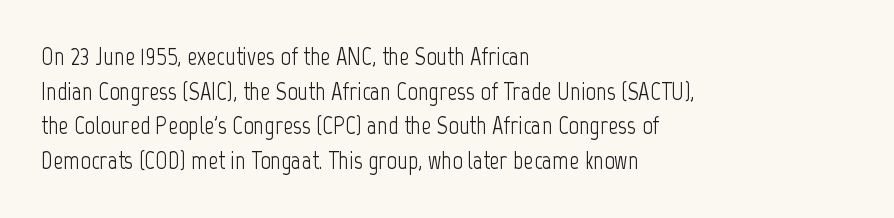
The image shows 25 px text type, upright; set left-aligned, normal line spacing (1.39x), normal letter spacing, not underlined.
